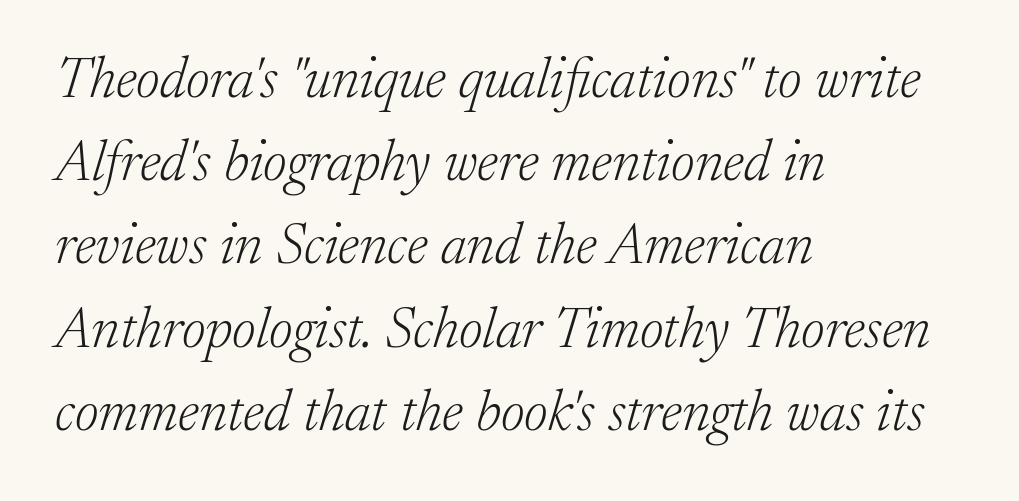
These lines sit exactly where default settings would place them. Each row of text sits above clean, open space. Characters are canted at an angle relative to the baseline's perpendicular. In terms of letterspacing, this is plain default setting. In CSS terms this would be text-align: left. Yep, those are serifs on the letters.
